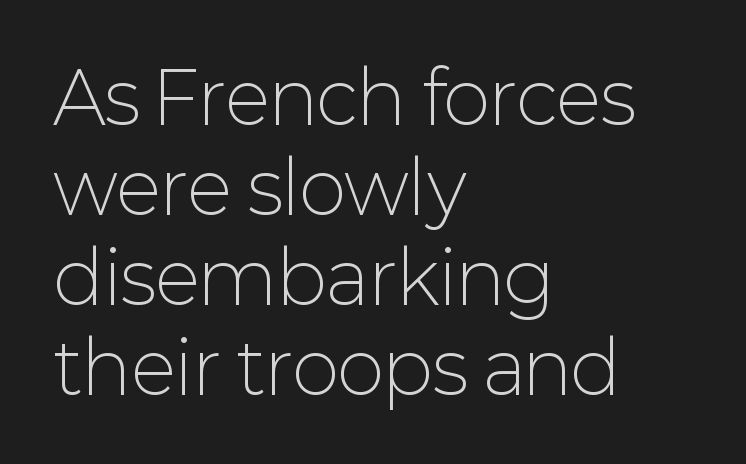
The image shows 72 px light sans-serif type, upright; set left-aligned, normal line spacing (1.25x), normal letter spacing, not underlined; low stroke contrast and a medium x-height.
